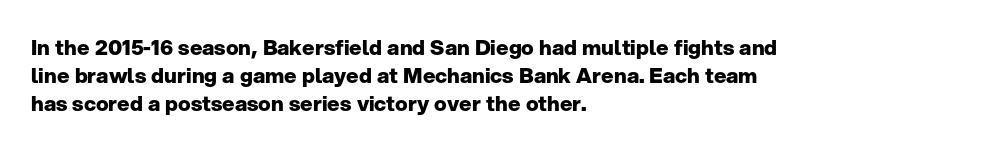
{"italic": "no", "bold": "yes", "underline": "no", "align": "left", "line_spacing": "normal", "line_spacing_ratio": 1.33, "letter_spacing": "normal", "letter_spacing_em": 0.0, "glyph_px": 21}
